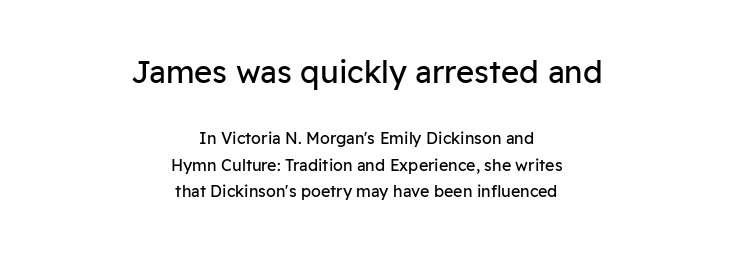
The image shows 31 px regular-weight sans-serif type, upright; set centered, normal line spacing (1.66x), normal letter spacing, not underlined; the first (top) block is 1.94x larger; low stroke contrast and a medium x-height.
